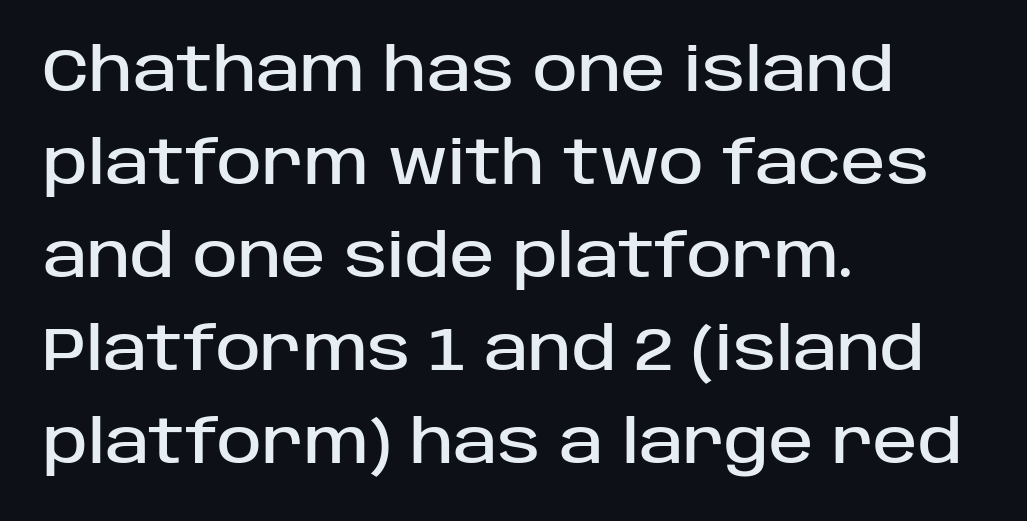
{"serif": "no", "italic": "no", "width": "normal", "stroke_contrast": "low", "x_height": "large", "monospaced": "no", "underline": "no", "align": "left", "line_spacing": "normal", "line_spacing_ratio": 1.55, "letter_spacing": "normal", "letter_spacing_em": 0.0, "glyph_px": 60}
